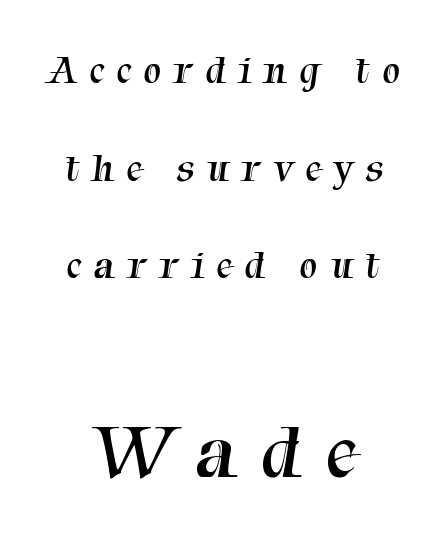
Q: Is the text bold? A: No.
Q: Is the typeface a serif or a sans-serif typeface? A: Serif.
Q: Is the text underlined? A: No.
Q: How is the paragraph aligned? A: Centered.
Q: Is the spacing between letters normal or unusually wide? A: Unusually wide.
Q: Is the spacing between lines tight, normal or loose? A: Loose.
Q: Which block of text is set in a larger size, the first (top) or the second (bottom)? A: The second (bottom) one.
Q: Width (condensed, normal, or wide)? A: Normal.
Q: Stroke contrast? A: Medium.
Q: x-height? A: Medium.
Q: Monospaced? A: No.
